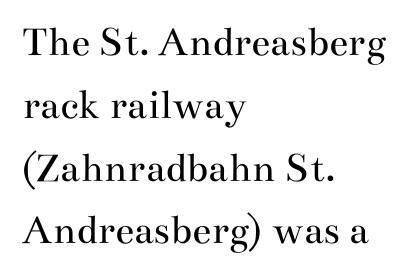
Ascenders rise straight up at ninety degrees. One glance says typical: line gaps are just what's usual. Line starts are locked; line ends wander. You can tell from the footed stems that serif type was used. A quiet, ordinary-to-light weight characterises the typeface.
